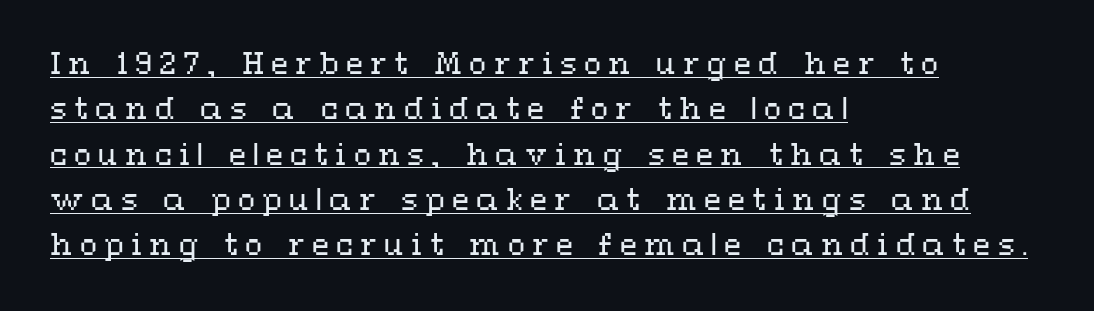
Q: Is the text bold? A: No.
Q: Is the text italic (slanted)? A: No, it is upright.
Q: Is the text underlined? A: Yes.
Q: How is the paragraph aligned? A: Left-aligned.
Q: Is the spacing between letters normal or unusually wide? A: Unusually wide.
Q: Is the spacing between lines tight, normal or loose? A: Normal.
Q: Width (condensed, normal, or wide)? A: Wide.
Q: Stroke contrast? A: Medium.
Q: x-height? A: Medium.
Q: Monospaced? A: No.
